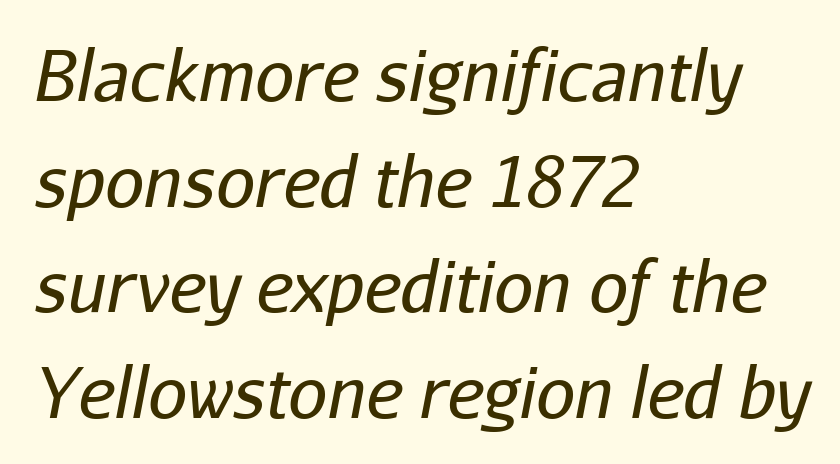
{"italic": "yes", "lean": "right", "slant_degrees": 11, "bold": "no", "weight": "regular", "width": "normal", "stroke_contrast": "low", "x_height": "medium", "monospaced": "no", "underline": "no", "align": "left", "line_spacing": "normal", "line_spacing_ratio": 1.53, "letter_spacing": "normal", "letter_spacing_em": 0.0, "glyph_px": 69}
